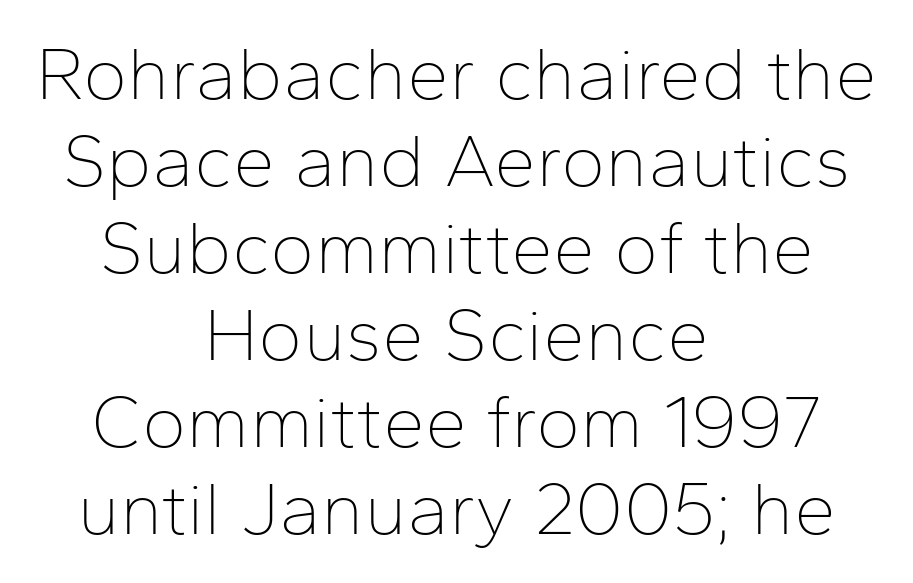
The image shows 75 px thin sans-serif type, upright; set centered, line spacing 1.16x, normal letter spacing, not underlined; low stroke contrast and a medium x-height.
